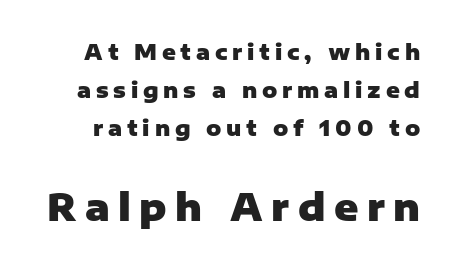
The image shows 37 px heavy sans-serif type, upright; set line spacing 1.82x, unusually wide letter spacing (+0.23 em), not underlined; the second (bottom) block is 1.76x larger; low stroke contrast and a medium x-height.
